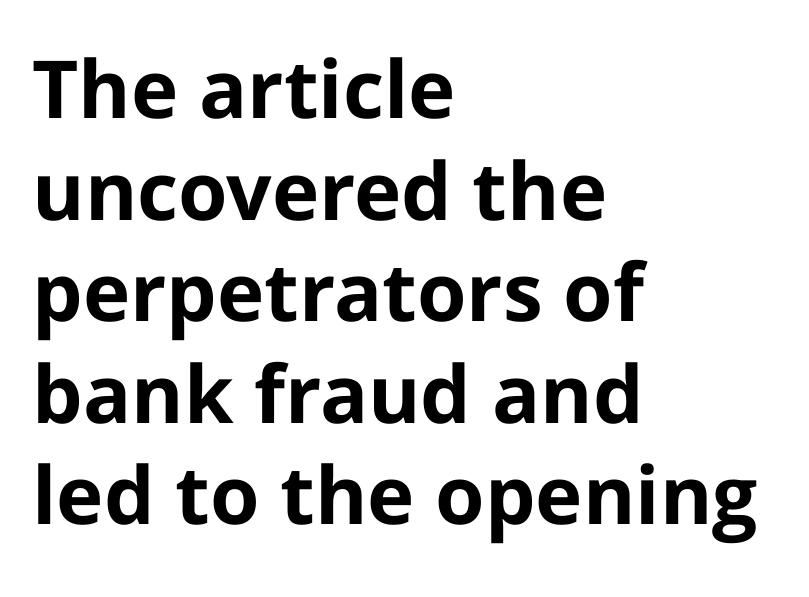
The image shows 80 px bold sans-serif type, upright; set left-aligned, normal line spacing (1.27x), normal letter spacing, not underlined; low stroke contrast and a medium x-height.
